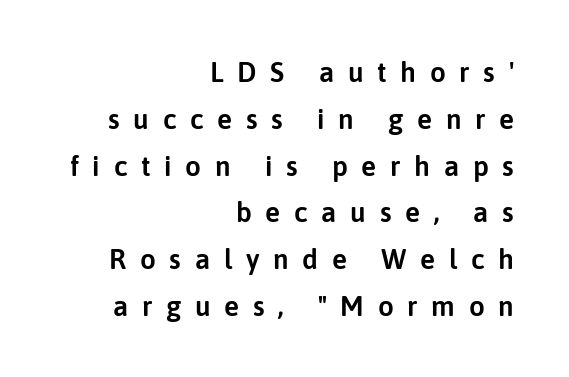
Quick note: interline space is typical. Layout note: lines flush right. A typesetter would call this proportional, since set widths differ per character. If you drew a line through each stem, it would be perfectly vertical. Each row of text sits above clean, open space. A sans-serif font was chosen for this passage.
